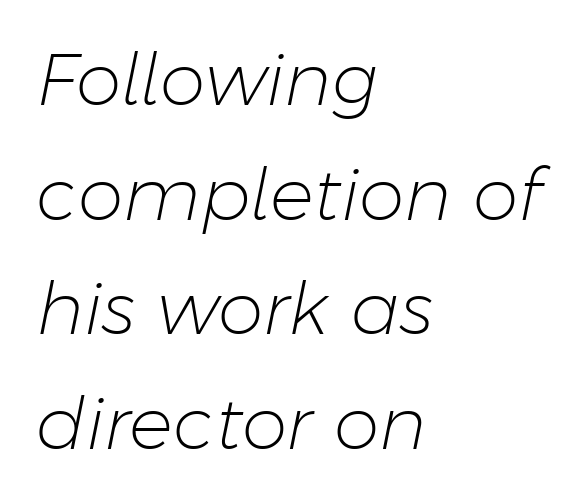
Weight: not bold — regular or lighter. Casual observation: everything's shoved over to the left. If you measured baseline to baseline, you'd find a middling distance. Character widths vary here, with narrow letters taking less room than wide ones.
